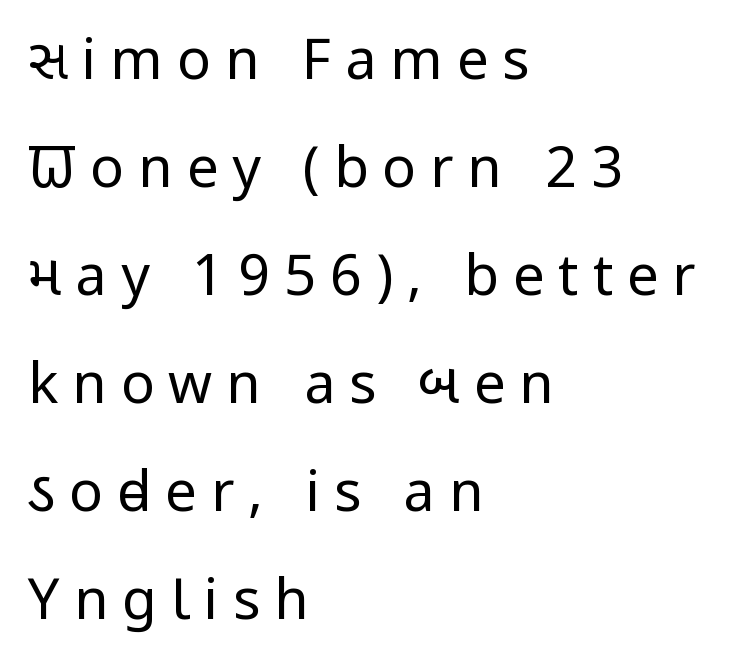
Q: Is the text bold? A: No.
Q: Is the text italic (slanted)? A: No, it is upright.
Q: Is the typeface a serif or a sans-serif typeface? A: Sans-serif.
Q: Is the text underlined? A: No.
Q: How is the paragraph aligned? A: Left-aligned.
Q: Is the spacing between letters normal or unusually wide? A: Unusually wide.
Q: Is the spacing between lines tight, normal or loose? A: Loose.
Q: Width (condensed, normal, or wide)? A: Condensed.
Q: Stroke contrast? A: Low.
Q: x-height? A: Large.
Q: Monospaced? A: No.
